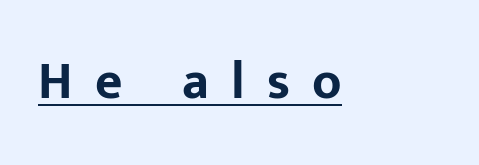
{"serif": "no", "italic": "no", "bold": "yes", "weight": "bold", "width": "normal", "stroke_contrast": "low", "x_height": "medium", "monospaced": "no", "underline": "yes", "letter_spacing": "wide", "letter_spacing_em": 0.42, "glyph_px": 53}
